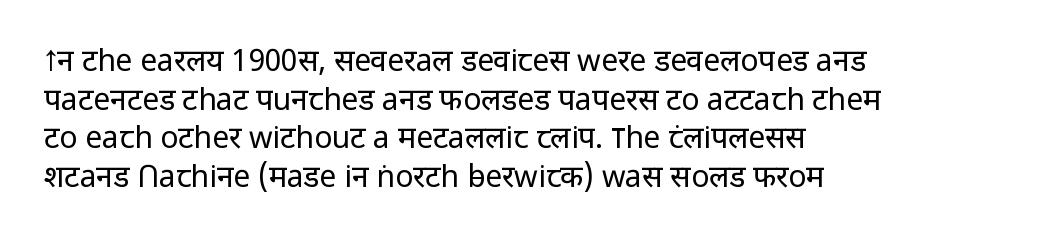
Q: Is the text bold? A: No.
Q: Is the text italic (slanted)? A: No, it is upright.
Q: Is the typeface a serif or a sans-serif typeface? A: Sans-serif.
Q: Is the text underlined? A: No.
Q: How is the paragraph aligned? A: Left-aligned.
Q: Is the spacing between letters normal or unusually wide? A: Normal.
Q: Is the spacing between lines tight, normal or loose? A: Normal.
Q: Width (condensed, normal, or wide)? A: Normal.
Q: Stroke contrast? A: Low.
Q: x-height? A: Medium.
Q: Monospaced? A: No.
